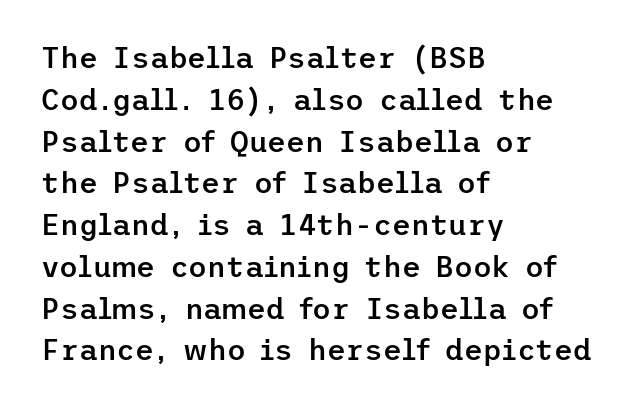
The image shows 29 px semibold sans-serif type, upright; set left-aligned, normal line spacing (1.44x), normal letter spacing, not underlined; low stroke contrast and a medium x-height.
